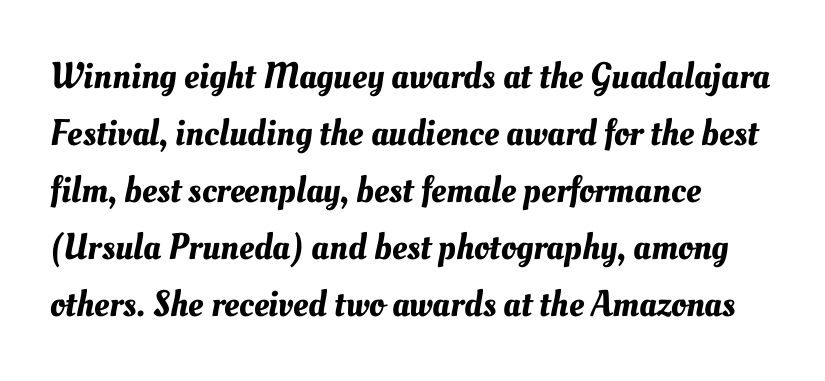
{"width": "normal", "stroke_contrast": "medium", "x_height": "small", "monospaced": "no", "underline": "no", "align": "left", "line_spacing": "normal", "line_spacing_ratio": 1.54, "letter_spacing": "normal", "letter_spacing_em": 0.0, "glyph_px": 37}
